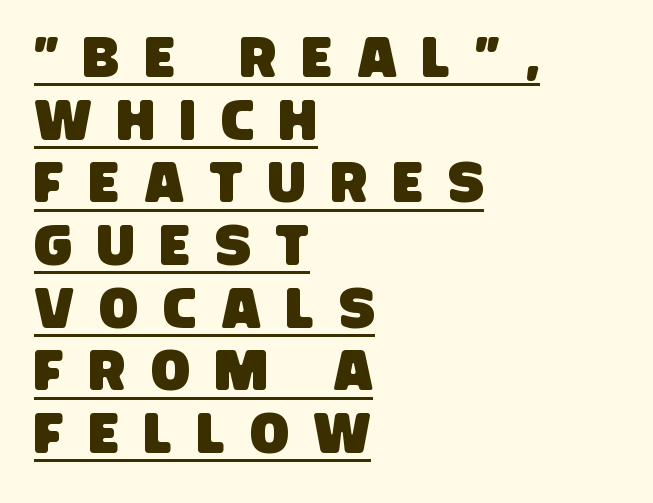
{"serif": "no", "width": "condensed", "stroke_contrast": "low", "x_height": "large", "monospaced": "no", "underline": "yes", "align": "left", "line_spacing": "tight", "line_spacing_ratio": 1.1, "letter_spacing": "wide", "letter_spacing_em": 0.44, "glyph_px": 57}
